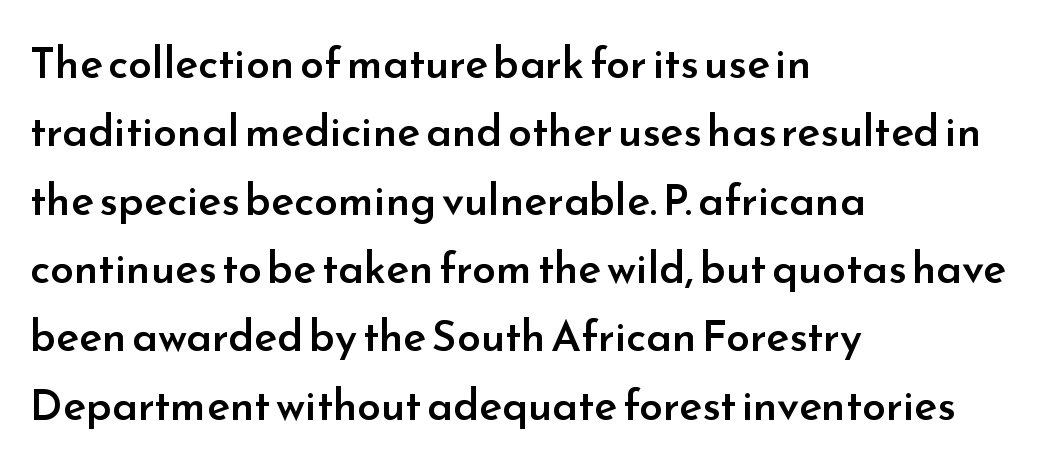
Is the block centered? No — it sits flush against the left margin. You could not count columns in this text — the font is proportionally spaced. Strokes here are thickened, but only to semibold level. The letters carry no serifs — their stems end cleanly without finishing strokes. Compared with typical paragraphs, the rows here are spaced about the same. The letters stand upright; this is a roman face.
